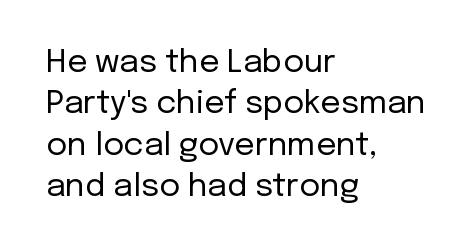
{"serif": "no", "italic": "no", "bold": "no", "weight": "regular", "width": "normal", "stroke_contrast": "low", "x_height": "medium", "monospaced": "no", "underline": "no", "align": "left", "line_spacing": "normal", "line_spacing_ratio": 1.29, "letter_spacing": "normal", "letter_spacing_em": 0.0, "glyph_px": 32}
